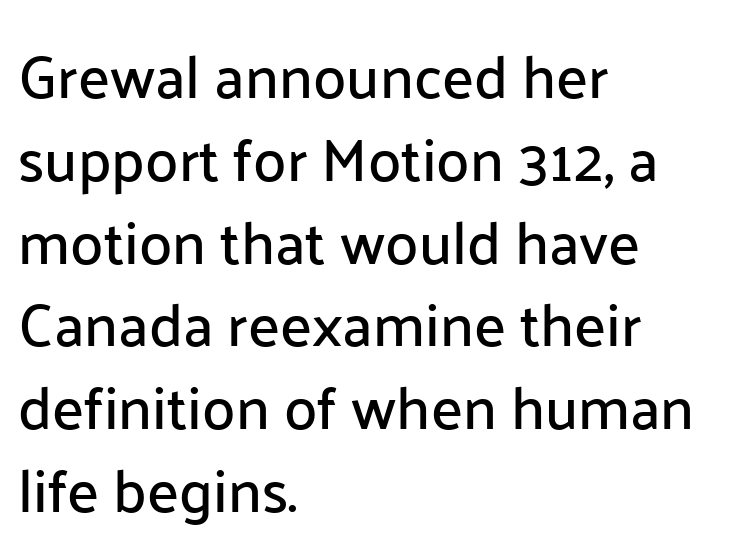
The image shows 60 px sans-serif type, upright; set left-aligned, normal line spacing (1.38x), normal letter spacing, not underlined; low stroke contrast and a medium x-height.
